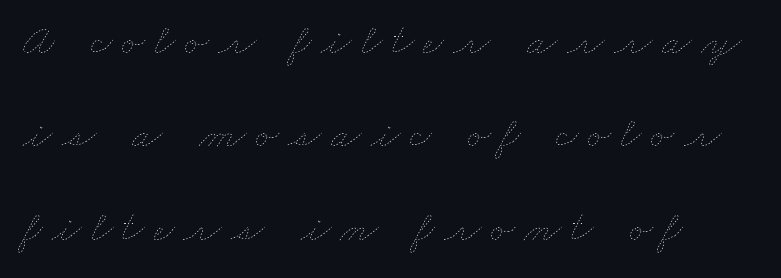
{"bold": "no", "weight": "thin", "width": "wide", "stroke_contrast": "low", "x_height": "small", "monospaced": "no", "underline": "no", "align": "left", "line_spacing": "loose", "line_spacing_ratio": 2.12, "letter_spacing": "wide", "letter_spacing_em": 0.21, "glyph_px": 44}
